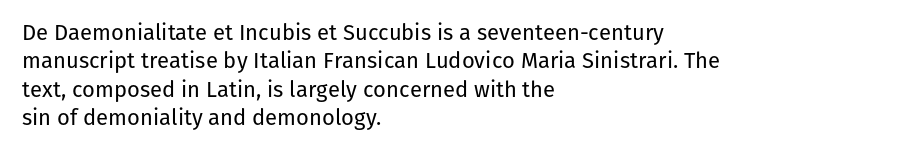
{"italic": "no", "bold": "no", "underline": "no", "align": "left", "line_spacing": "normal", "line_spacing_ratio": 1.29, "letter_spacing": "normal", "letter_spacing_em": 0.0, "glyph_px": 22}
